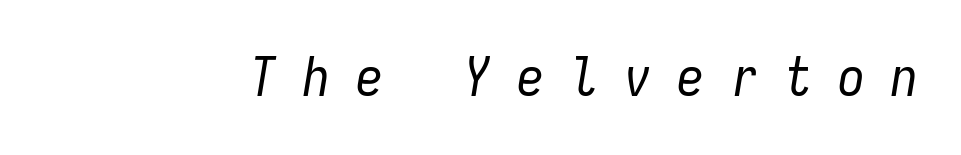
Q: Is the text bold? A: No.
Q: Is the text italic (slanted)? A: Yes, it leans right by about 9 degrees.
Q: Is the text underlined? A: No.
Q: Is the spacing between letters normal or unusually wide? A: Unusually wide.
Q: Width (condensed, normal, or wide)? A: Condensed.
Q: Stroke contrast? A: Low.
Q: x-height? A: Medium.
Q: Monospaced? A: Yes.
